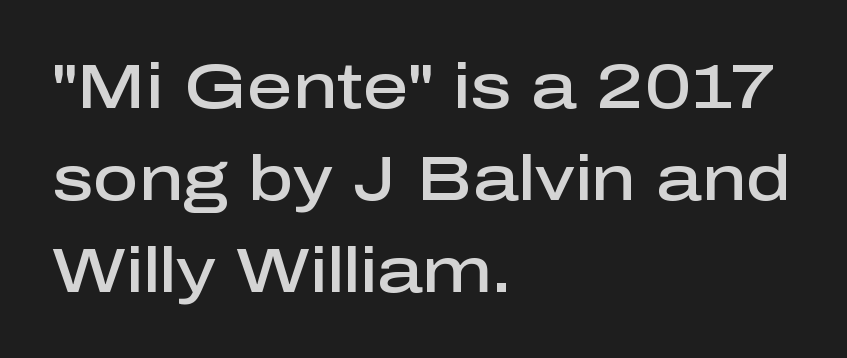
A roman cut, with each character standing at attention. This is sans-serif lettering, the kind often seen on screens and signage. Glance below the letters and you will spot only blank space. Regarding leading, the lines here are spaced in the standard way. The passage shown is semibold, sitting just below true bold.
